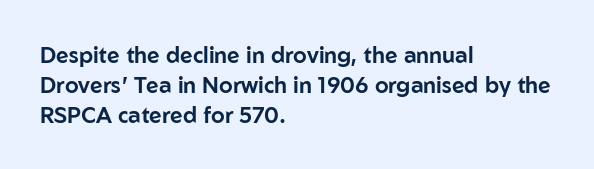
{"italic": "no", "underline": "no", "align": "left", "line_spacing": "normal", "line_spacing_ratio": 1.36, "letter_spacing": "normal", "letter_spacing_em": 0.0, "glyph_px": 22}
